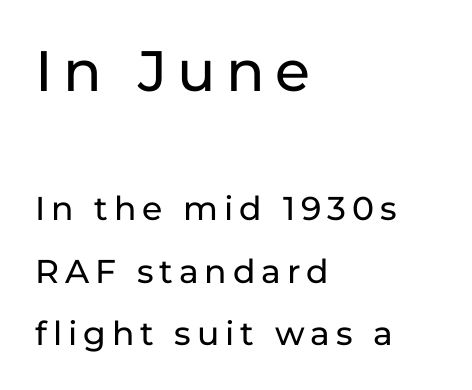
The image shows 57 px sans-serif type, upright; set left-aligned, line spacing 1.89x, not underlined; the first (top) block is 1.73x larger; low stroke contrast and a medium x-height.
